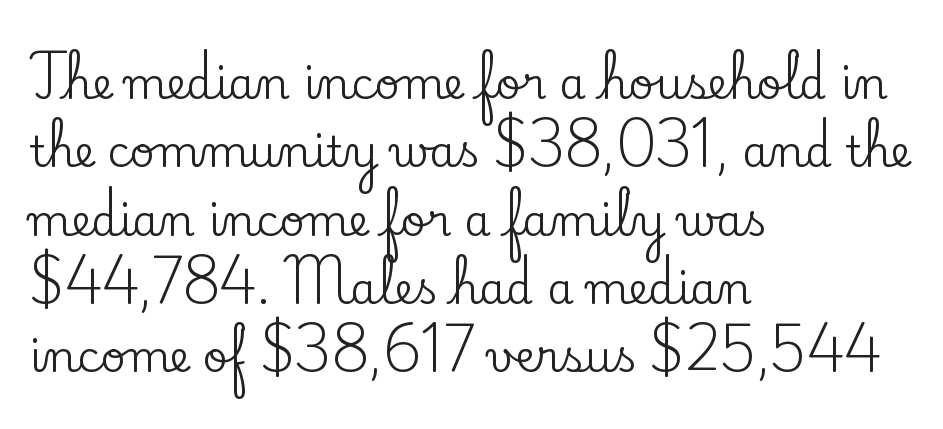
These lines are rendered in a variable-pitch font. Posture: upright roman. Leading: standard. Teacher's note: observe the even left margin — that is flush-left alignment.
